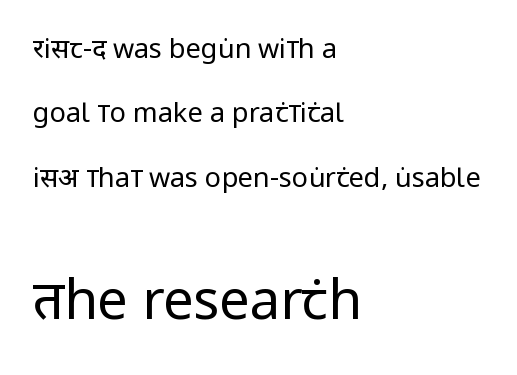
The image shows 54 px regular-weight, condensed sans-serif type, upright; set left-aligned, loose line spacing (2.38x), normal letter spacing, not underlined; the second (bottom) block is 2.0x larger; low stroke contrast and a large x-height.
